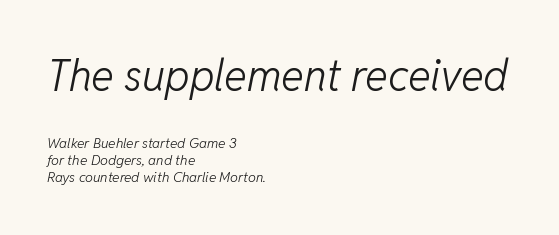
No extra tracking has been applied to these lines. Is this a fixed-width face? No — the glyphs have proportional, varying widths. This sample is left-justified, so line endings fall wherever the words run out. The face looks like a standard text weight, possibly lighter.
